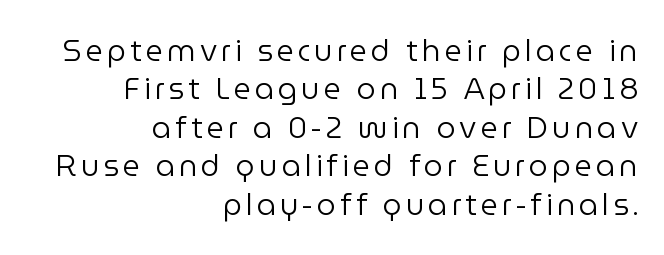
{"serif": "no", "italic": "no", "bold": "no", "weight": "regular", "width": "normal", "stroke_contrast": "low", "x_height": "medium", "monospaced": "no", "underline": "no", "align": "right", "line_spacing": "normal", "line_spacing_ratio": 1.28, "glyph_px": 30}
